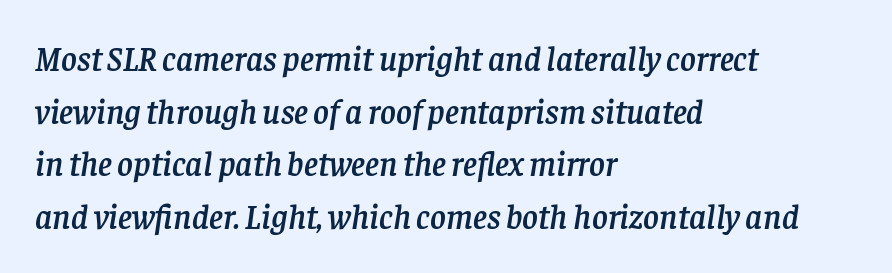
The image shows 34 px serif type, italic (leaning right); set left-aligned, normal line spacing (1.55x), normal letter spacing, not underlined; low stroke contrast and a large x-height.
